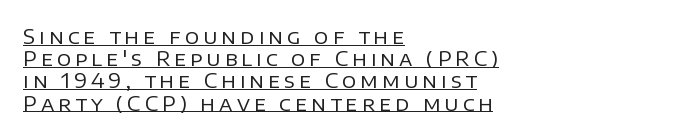
Q: Is the text bold? A: No.
Q: Is the text italic (slanted)? A: No, it is upright.
Q: Is the text underlined? A: Yes.
Q: How is the paragraph aligned? A: Left-aligned.
Q: Is the spacing between letters normal or unusually wide? A: Unusually wide.
Q: Is the spacing between lines tight, normal or loose? A: Tight.
